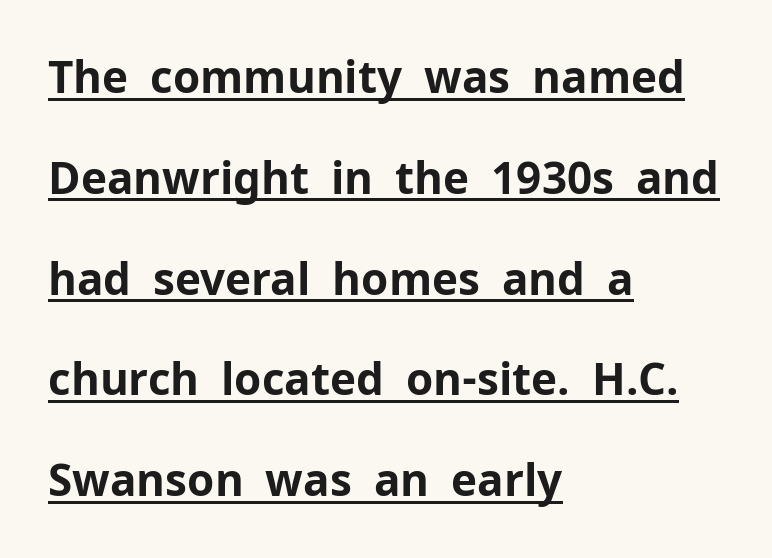
Q: Is the text bold? A: Yes.
Q: Is the text italic (slanted)? A: No, it is upright.
Q: Is the typeface a serif or a sans-serif typeface? A: Sans-serif.
Q: Is the text underlined? A: Yes.
Q: How is the paragraph aligned? A: Left-aligned.
Q: Is the spacing between letters normal or unusually wide? A: Normal.
Q: Is the spacing between lines tight, normal or loose? A: Loose.
Q: Width (condensed, normal, or wide)? A: Normal.
Q: Stroke contrast? A: Low.
Q: x-height? A: Medium.
Q: Monospaced? A: No.
